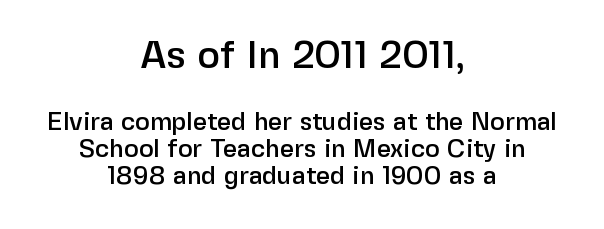
{"serif": "no", "italic": "no", "width": "normal", "stroke_contrast": "low", "x_height": "medium", "monospaced": "no", "underline": "no", "align": "center", "line_spacing": "tight", "line_spacing_ratio": 1.09, "letter_spacing": "normal", "letter_spacing_em": 0.0, "larger_block": "first", "size_ratio": 1.52, "glyph_px": 38}
